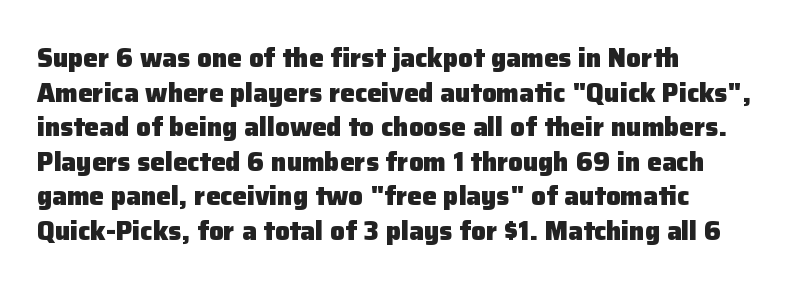
{"italic": "no", "bold": "yes", "underline": "no", "align": "left", "line_spacing": "normal", "line_spacing_ratio": 1.33, "letter_spacing": "normal", "letter_spacing_em": 0.0, "glyph_px": 26}
